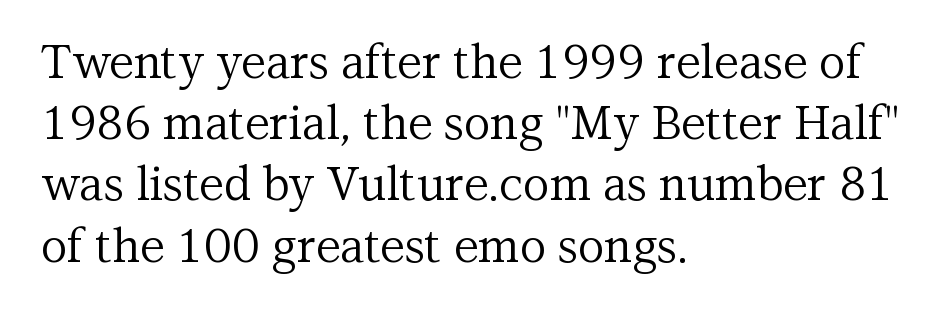
The image shows 46 px regular-weight serif type, upright; set left-aligned, normal line spacing (1.33x), normal letter spacing, not underlined; medium stroke contrast and a medium x-height.
